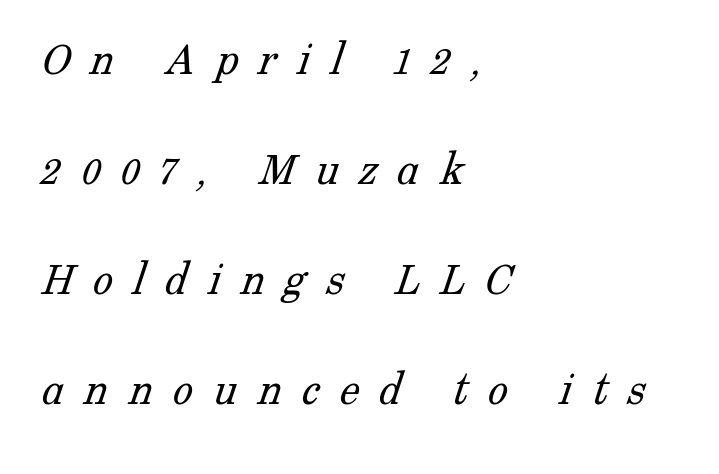
The image shows 50 px light serif type; set left-aligned, loose line spacing (2.2x), unusually wide letter spacing (+0.4 em), not underlined; low stroke contrast and a medium x-height.
